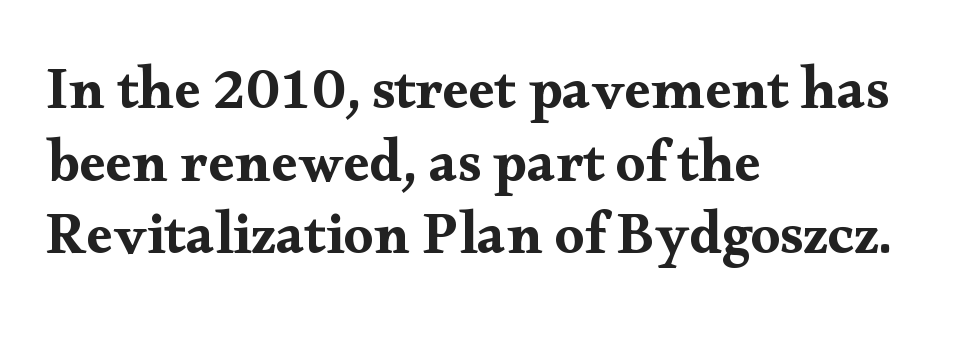
{"serif": "yes", "italic": "no", "width": "wide", "stroke_contrast": "medium", "x_height": "small", "monospaced": "no", "underline": "no", "align": "left", "line_spacing_ratio": 1.23, "letter_spacing": "normal", "letter_spacing_em": 0.0, "glyph_px": 59}
